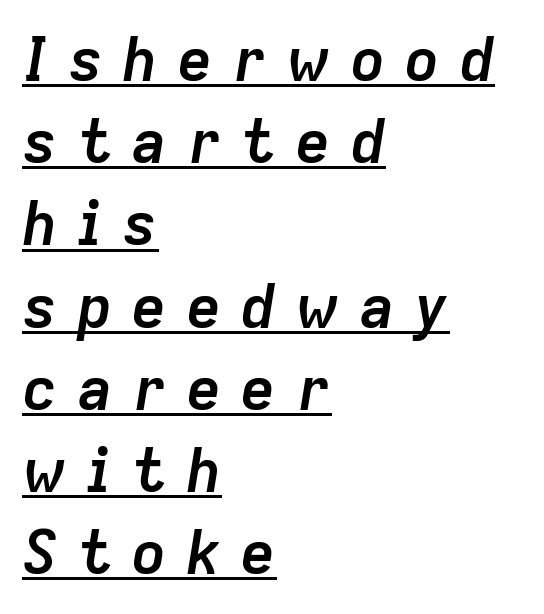
The image shows 60 px semibold type, italic (leaning right); set left-aligned, normal line spacing (1.37x), unusually wide letter spacing (+0.31 em), underlined; low stroke contrast and a medium x-height.
